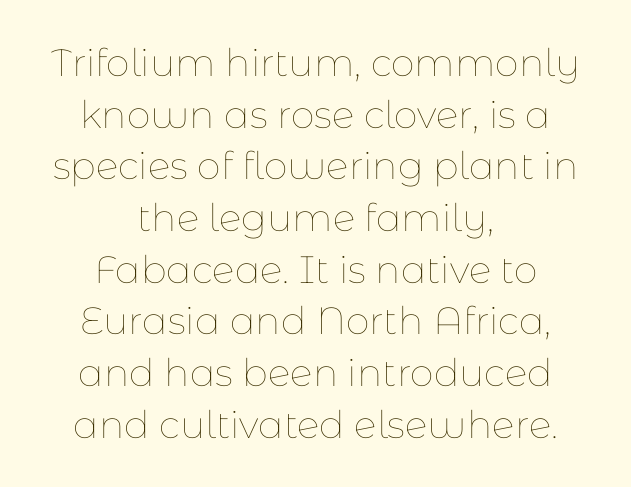
Q: Is the text bold? A: No.
Q: Is the text italic (slanted)? A: No, it is upright.
Q: Is the text underlined? A: No.
Q: How is the paragraph aligned? A: Centered.
Q: Is the spacing between letters normal or unusually wide? A: Normal.
Q: Is the spacing between lines tight, normal or loose? A: Normal.
Q: Width (condensed, normal, or wide)? A: Normal.
Q: Stroke contrast? A: Low.
Q: x-height? A: Medium.
Q: Monospaced? A: No.
